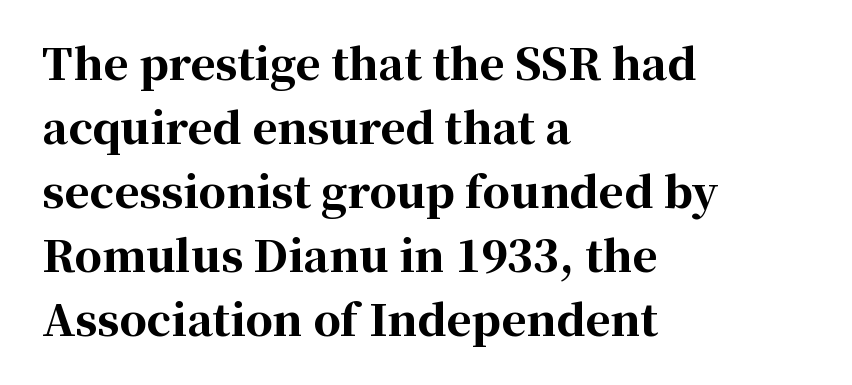
The image shows 43 px bold serif type, upright; set left-aligned, normal line spacing (1.49x), normal letter spacing, not underlined; high stroke contrast and a medium x-height.
